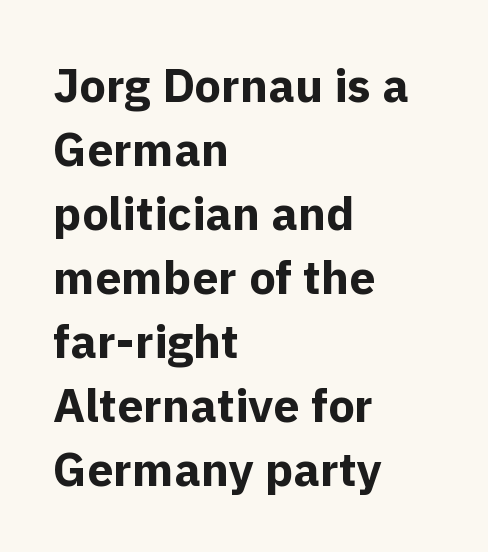
Q: Is the text bold? A: Yes.
Q: Is the text italic (slanted)? A: No, it is upright.
Q: Is the typeface a serif or a sans-serif typeface? A: Sans-serif.
Q: Is the text underlined? A: No.
Q: How is the paragraph aligned? A: Left-aligned.
Q: Is the spacing between letters normal or unusually wide? A: Normal.
Q: Is the spacing between lines tight, normal or loose? A: Normal.
Q: Width (condensed, normal, or wide)? A: Normal.
Q: x-height? A: Medium.
Q: Monospaced? A: No.
